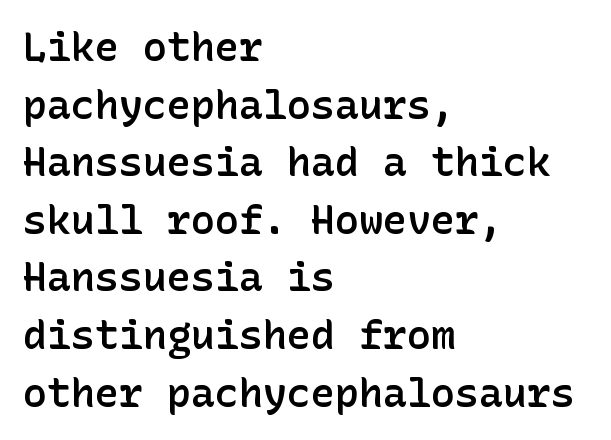
The font family rendered here belongs to the sans-serif group. Unlike italic type, these characters show no tilt at all. Every letter is mildly thick-stroked: semibold rather than bold. Nothing unusual about the tracking: characters are spaced as the font intends.
